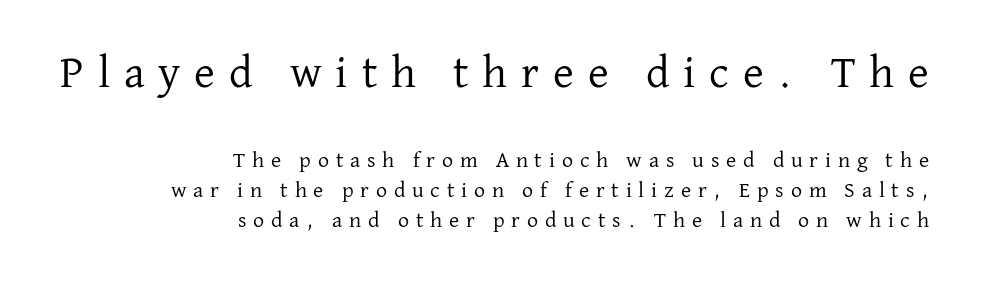
The image shows 45 px regular-weight serif type, upright; set right-aligned, normal line spacing (1.36x), unusually wide letter spacing (+0.31 em), not underlined; the first (top) block is 2.05x larger; low stroke contrast and a medium x-height.
